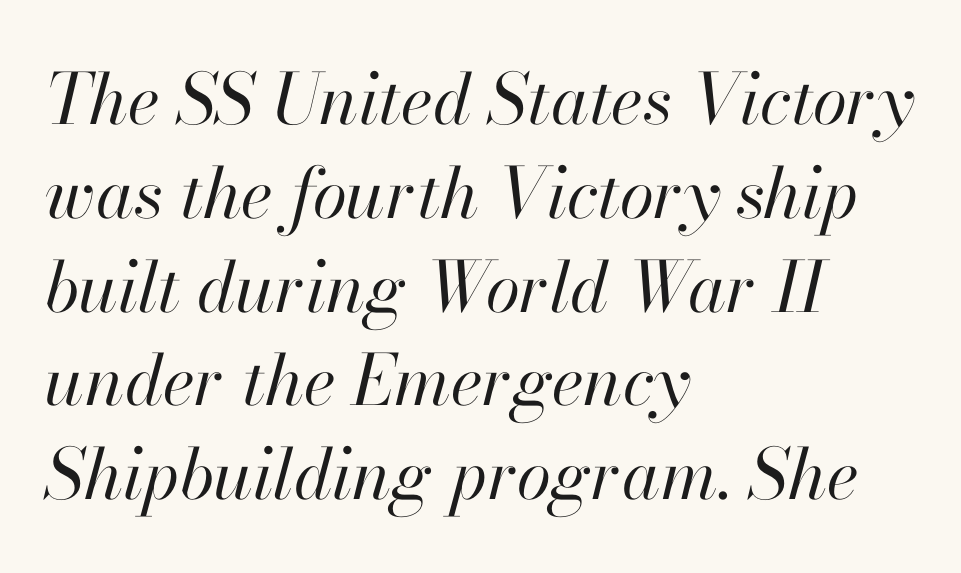
{"italic": "yes", "lean": "right", "slant_degrees": 13, "bold": "no", "weight": "regular", "width": "normal", "stroke_contrast": "high", "x_height": "small", "monospaced": "no", "underline": "no", "align": "left", "line_spacing": "normal", "line_spacing_ratio": 1.34, "letter_spacing": "normal", "letter_spacing_em": 0.0, "glyph_px": 70}
